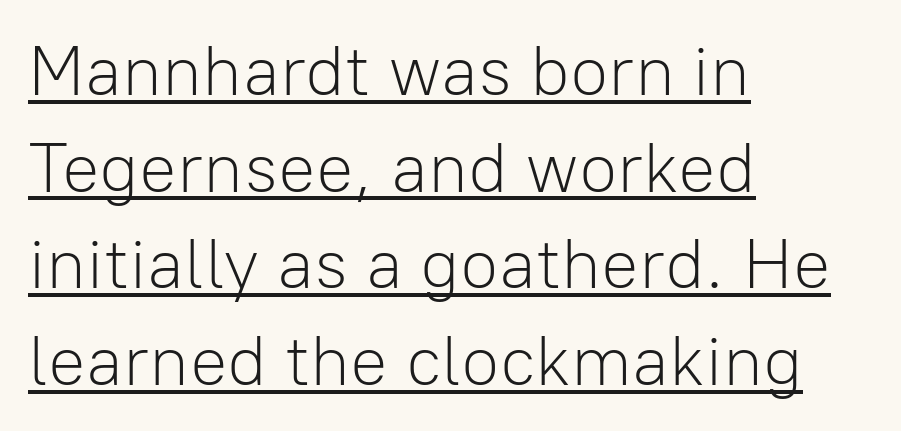
{"serif": "no", "italic": "no", "bold": "no", "weight": "light", "width": "normal", "stroke_contrast": "low", "x_height": "medium", "monospaced": "no", "underline": "yes", "align": "left", "line_spacing": "normal", "line_spacing_ratio": 1.38, "letter_spacing": "normal", "letter_spacing_em": 0.0, "glyph_px": 70}
